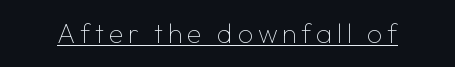
{"italic": "no", "bold": "no", "underline": "yes", "glyph_px": 27}
